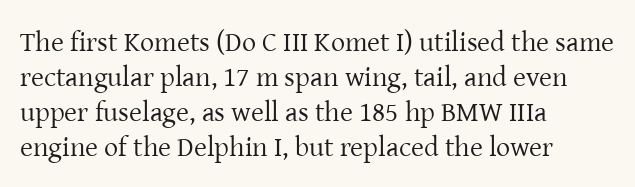
{"serif": "yes", "italic": "no", "bold": "no", "weight": "regular", "width": "normal", "stroke_contrast": "low", "x_height": "medium", "monospaced": "no", "underline": "no", "align": "left", "line_spacing": "normal", "line_spacing_ratio": 1.25, "letter_spacing": "normal", "letter_spacing_em": 0.0, "glyph_px": 28}
